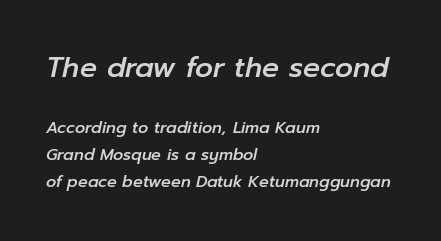
The image shows 28 px text type, italic (leaning right); set left-aligned, normal line spacing (1.68x), normal letter spacing, not underlined; the first (top) block is 1.75x larger; low stroke contrast and a medium x-height.
